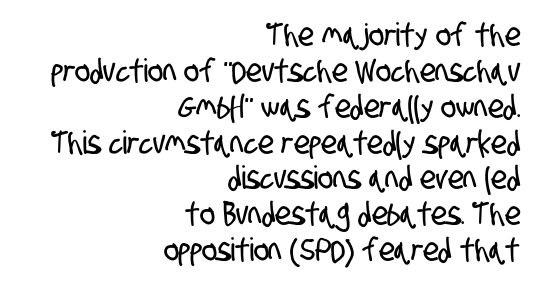
Clear beneath every line of the passage. Nope, no serifs anywhere on these letters. This sample trades vertical openness for compactness between lines. Line endings align vertically; line beginnings do not.
